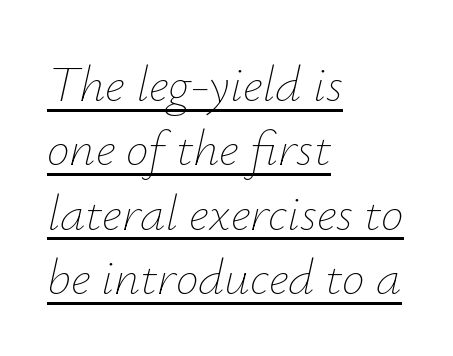
{"italic": "yes", "lean": "right", "slant_degrees": 12, "bold": "no", "weight": "thin", "width": "normal", "stroke_contrast": "low", "x_height": "small", "monospaced": "no", "underline": "yes", "align": "left", "line_spacing": "normal", "line_spacing_ratio": 1.26, "letter_spacing": "normal", "letter_spacing_em": 0.0, "glyph_px": 51}
